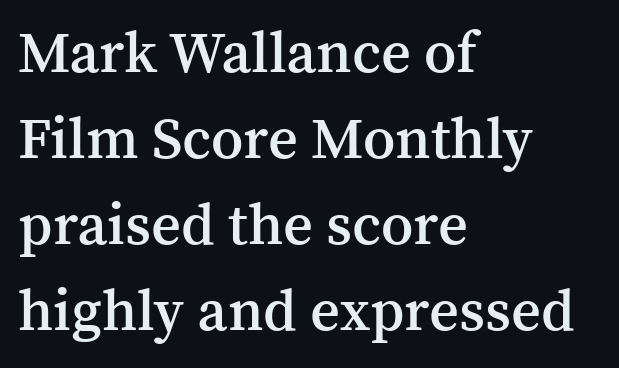
The image shows 58 px semibold serif type, upright; set left-aligned, normal line spacing (1.48x), normal letter spacing, not underlined; medium stroke contrast and a medium x-height.
